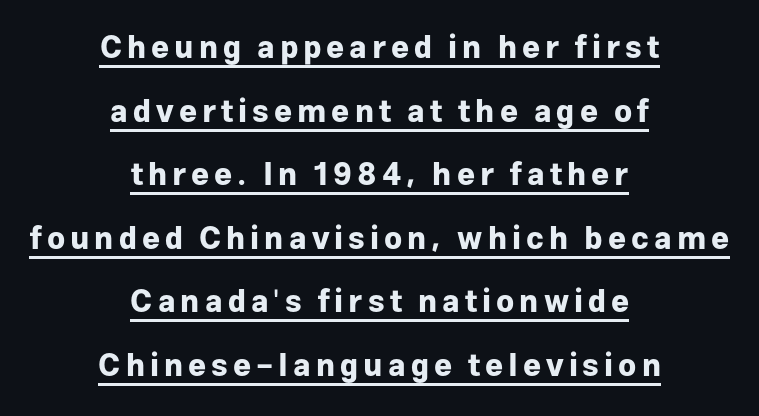
Q: Is the text bold? A: Yes.
Q: Is the text italic (slanted)? A: No, it is upright.
Q: Is the typeface a serif or a sans-serif typeface? A: Sans-serif.
Q: Is the text underlined? A: Yes.
Q: How is the paragraph aligned? A: Centered.
Q: Is the spacing between lines tight, normal or loose? A: Loose.
Q: Width (condensed, normal, or wide)? A: Normal.
Q: Stroke contrast? A: Low.
Q: x-height? A: Medium.
Q: Monospaced? A: No.
